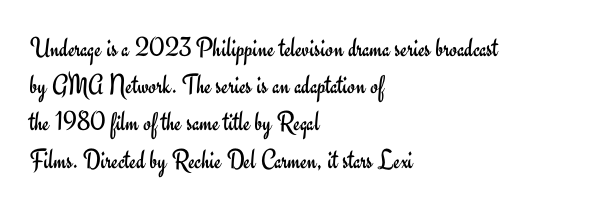
{"serif": "no", "bold": "no", "weight": "regular", "width": "normal", "stroke_contrast": "low", "x_height": "small", "monospaced": "no", "underline": "no", "align": "left", "line_spacing": "normal", "line_spacing_ratio": 1.33, "letter_spacing": "normal", "letter_spacing_em": 0.0, "glyph_px": 28}
